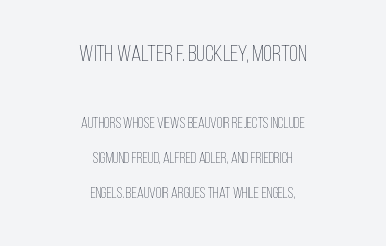
The image shows 23 px text type, upright; set centered, loose line spacing (2.36x), normal letter spacing, not underlined; the first (top) block is 1.53x larger.
